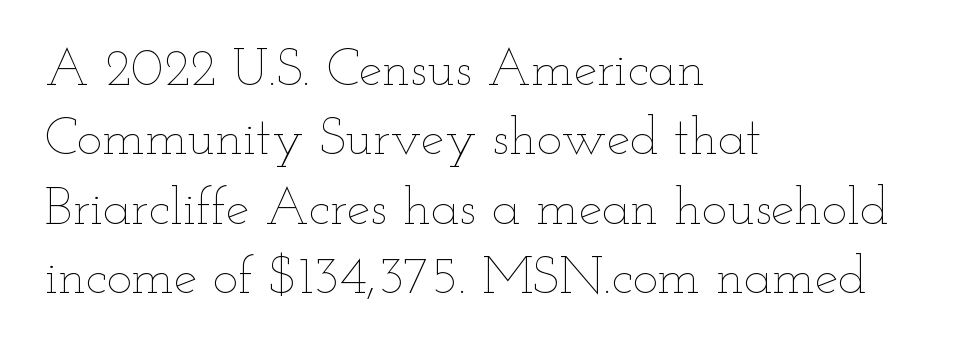
Q: Is the text bold? A: No.
Q: Is the text italic (slanted)? A: No, it is upright.
Q: Is the text underlined? A: No.
Q: How is the paragraph aligned? A: Left-aligned.
Q: Is the spacing between letters normal or unusually wide? A: Normal.
Q: Is the spacing between lines tight, normal or loose? A: Normal.
Q: Width (condensed, normal, or wide)? A: Wide.
Q: Stroke contrast? A: Low.
Q: x-height? A: Small.
Q: Monospaced? A: No.
